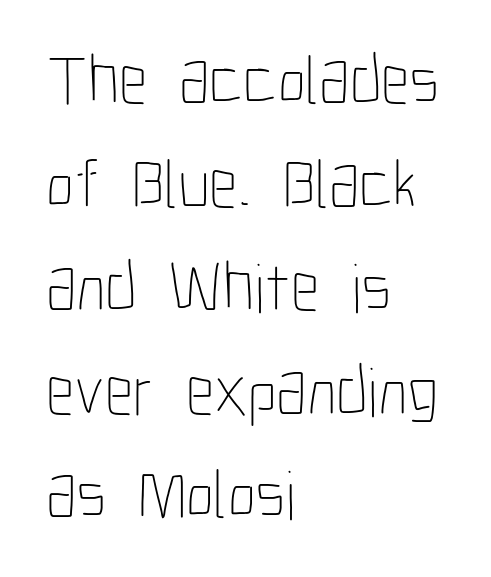
Posture: straight, roman, zero tilt. Proportional: the letters do not fall into vertical columns. You could call the tracking neutral — neither tight nor loose. Summary of weight: not heavy and not bold. Bare-footed words on every line. These lines sit exactly where default settings would place them.
